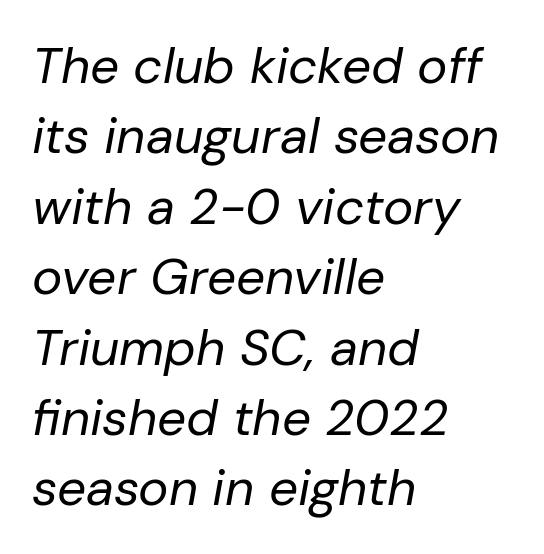
Q: Is the text bold? A: No.
Q: Is the text italic (slanted)? A: Yes, it leans right by about 10 degrees.
Q: Is the text underlined? A: No.
Q: How is the paragraph aligned? A: Left-aligned.
Q: Is the spacing between letters normal or unusually wide? A: Normal.
Q: Is the spacing between lines tight, normal or loose? A: Normal.
Q: Width (condensed, normal, or wide)? A: Normal.
Q: Stroke contrast? A: Low.
Q: x-height? A: Medium.
Q: Monospaced? A: No.
